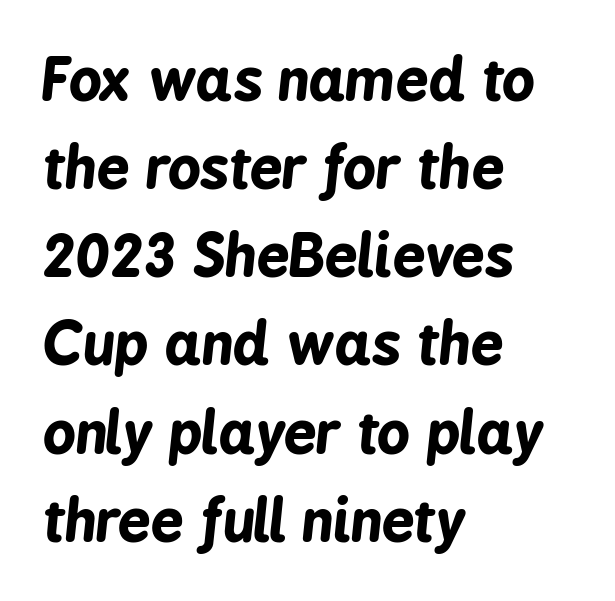
{"italic": "yes", "lean": "right", "slant_degrees": 6, "bold": "yes", "weight": "bold", "width": "condensed", "stroke_contrast": "low", "x_height": "medium", "monospaced": "no", "underline": "no", "align": "left", "line_spacing": "normal", "line_spacing_ratio": 1.52, "letter_spacing": "normal", "letter_spacing_em": 0.0, "glyph_px": 58}
